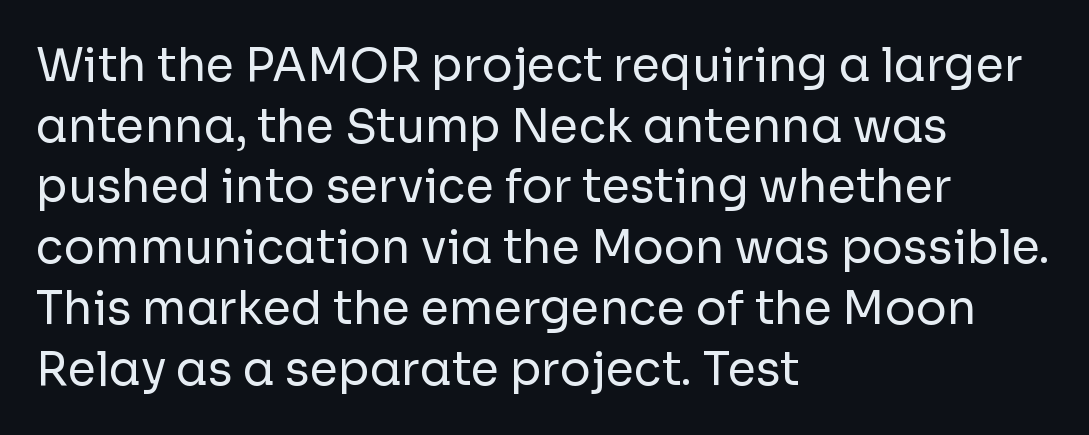
Is the type heavy? It reads as light-to-regular instead. Think of a printed novel: that variable character pitch is what you see here. Observe the ordinary spacing: letters are neighbours, not strangers. Serifs: no, the terminals of the letterforms are clean. The passage shown stacks its lines at a standard gap.
